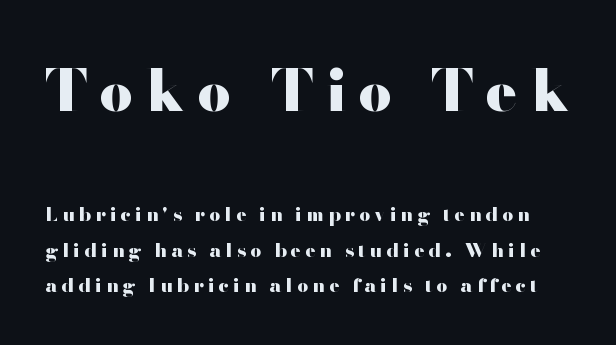
The face used here is rendered with a markedly widened letterfit. Type without underlining. You can tell from the bare stems that sans-serif type was used. Rendered with straight, roman letterforms.
